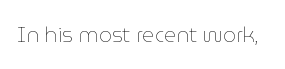
The passage shown is not underscored anywhere. The font's upright variant was chosen for this text. Stems here are at most as thick as an everyday book face. Observe the ordinary spacing: letters are neighbours, not strangers.
